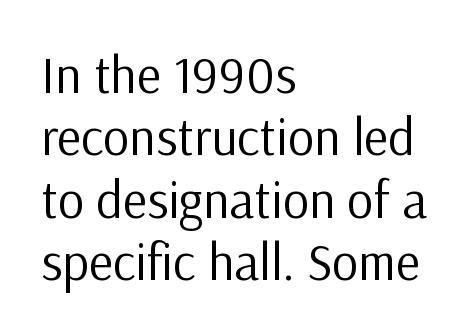
The image shows 52 px regular-weight sans-serif type, upright; set left-aligned, line spacing 1.2x, normal letter spacing, not underlined; low stroke contrast and a medium x-height.
